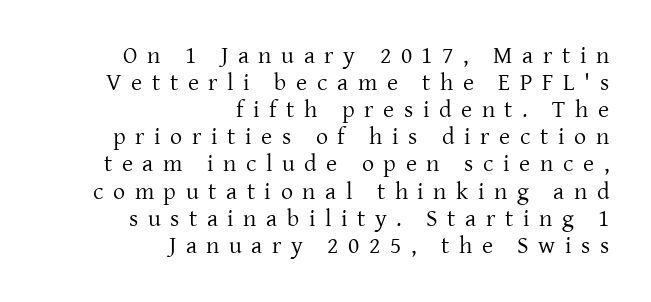
Q: Is the text bold? A: No.
Q: Is the text italic (slanted)? A: No, it is upright.
Q: Is the text underlined? A: No.
Q: How is the paragraph aligned? A: Right-aligned.
Q: Is the spacing between letters normal or unusually wide? A: Unusually wide.
Q: Is the spacing between lines tight, normal or loose? A: Tight.
